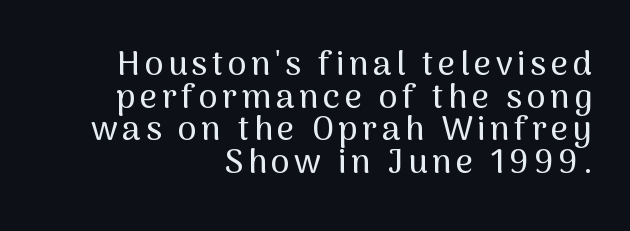
Spacing verdict: proportional, widths tailored to each character. If you measured baseline to baseline, you'd find a short distance. This rendering features lettering with no underline. You can tell from the bare stems that sans-serif type was used.
